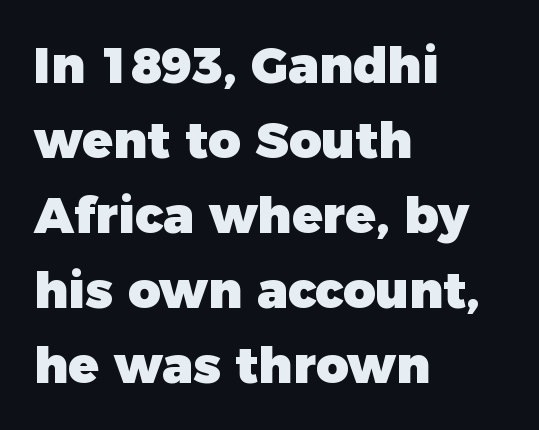
Q: Is the text bold? A: Yes.
Q: Is the text italic (slanted)? A: No, it is upright.
Q: Is the typeface a serif or a sans-serif typeface? A: Sans-serif.
Q: Is the text underlined? A: No.
Q: How is the paragraph aligned? A: Left-aligned.
Q: Is the spacing between letters normal or unusually wide? A: Normal.
Q: Is the spacing between lines tight, normal or loose? A: Normal.
Q: Width (condensed, normal, or wide)? A: Normal.
Q: Stroke contrast? A: Low.
Q: x-height? A: Medium.
Q: Monospaced? A: No.
